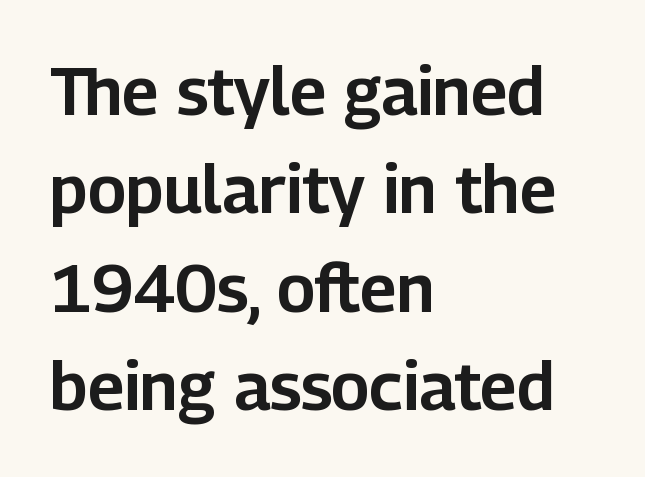
The lettering stays uniformly vertical, giving the passage a roman look. No extra tracking has been applied to these lines. The paragraph shown leans on its left margin. The passage shown is typeset with a sans-serif family. The designer left line spacing at the default.
